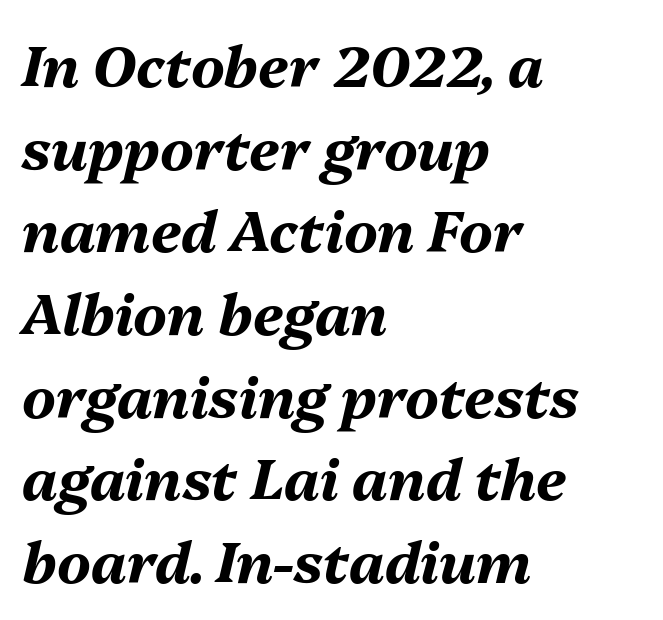
The image shows 57 px bold type, italic (leaning right); set left-aligned, normal line spacing (1.45x), normal letter spacing, not underlined; medium stroke contrast and a medium x-height.
